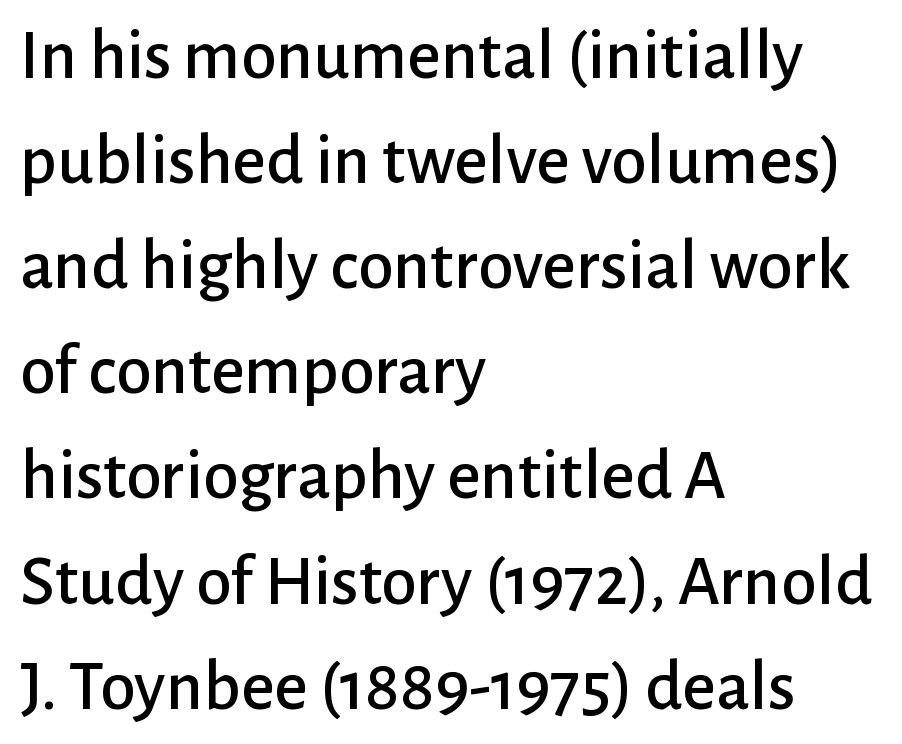
{"serif": "no", "italic": "no", "width": "normal", "stroke_contrast": "low", "x_height": "medium", "monospaced": "no", "underline": "no", "align": "left", "line_spacing": "normal", "line_spacing_ratio": 1.46, "letter_spacing": "normal", "letter_spacing_em": 0.0, "glyph_px": 72}
